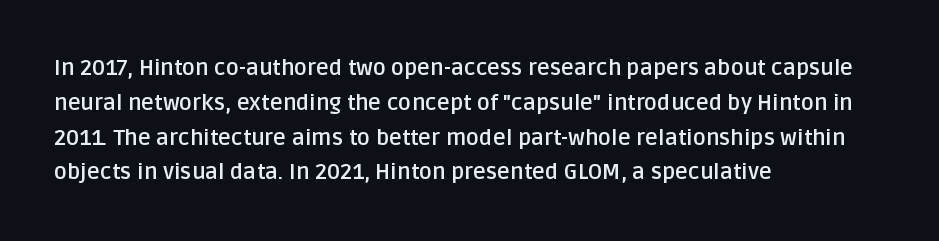
Q: Is the text bold? A: Yes.
Q: Is the text italic (slanted)? A: No, it is upright.
Q: Is the text underlined? A: No.
Q: How is the paragraph aligned? A: Left-aligned.
Q: Is the spacing between letters normal or unusually wide? A: Normal.
Q: Is the spacing between lines tight, normal or loose? A: Normal.
